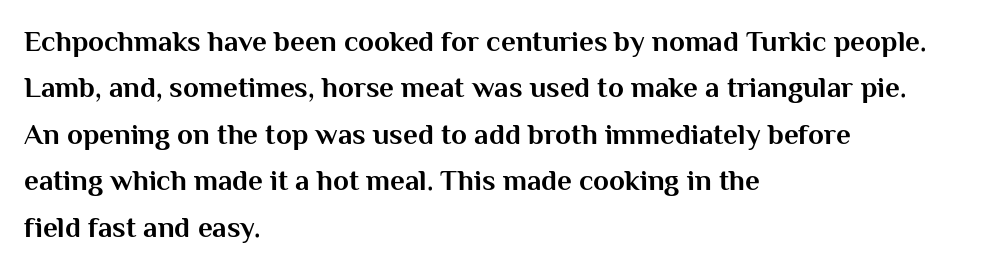
The image shows 29 px bold sans-serif type, upright; set left-aligned, normal line spacing (1.6x), normal letter spacing, not underlined; medium stroke contrast and a medium x-height.
